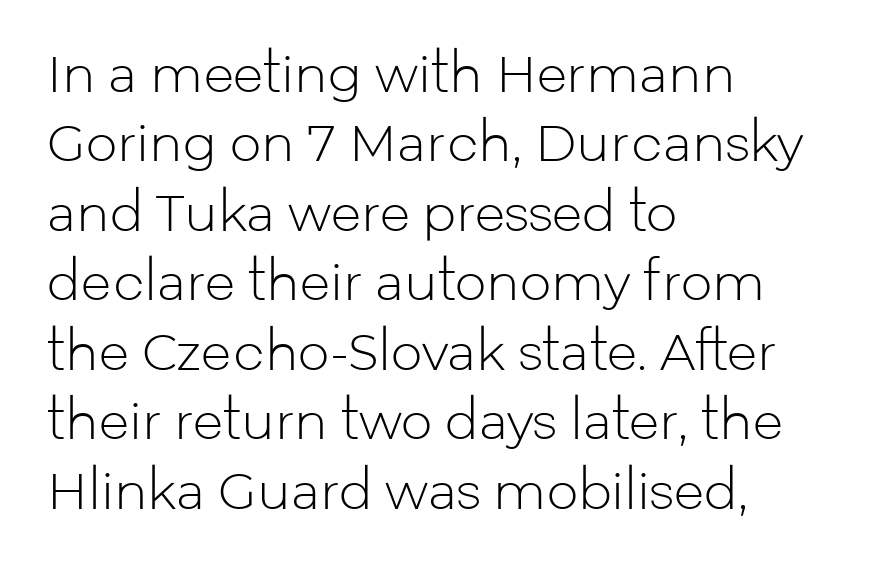
Q: Is the text bold? A: No.
Q: Is the text italic (slanted)? A: No, it is upright.
Q: Is the typeface a serif or a sans-serif typeface? A: Sans-serif.
Q: Is the text underlined? A: No.
Q: How is the paragraph aligned? A: Left-aligned.
Q: Is the spacing between letters normal or unusually wide? A: Normal.
Q: Is the spacing between lines tight, normal or loose? A: Normal.
Q: Width (condensed, normal, or wide)? A: Normal.
Q: Stroke contrast? A: Low.
Q: x-height? A: Medium.
Q: Monospaced? A: No.
